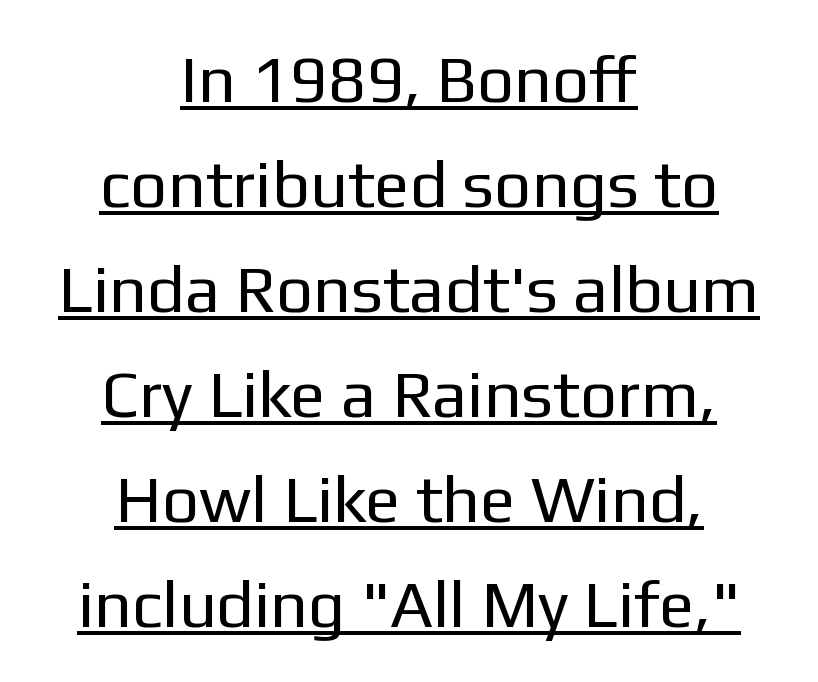
Alignment: centered. The passage shown is underscored from start to finish. The passage shown is typed in a proportional face where columns would drift. Nope, not italic — everything's standing straight. If you measured baseline to baseline, you'd find a middling distance.
